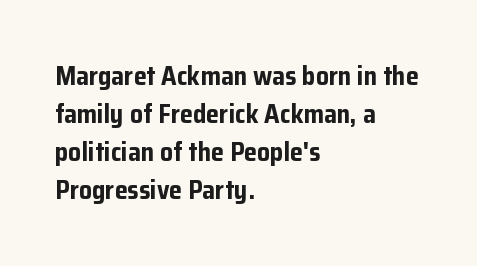
Horizontal alignment here is leftward, the default for most running prose. Nothing unusual about the tracking: characters are spaced as the font intends. Students, observe: this is what conventionally led text looks like. Does the lettering tilt? It doesn't — this is upright.
